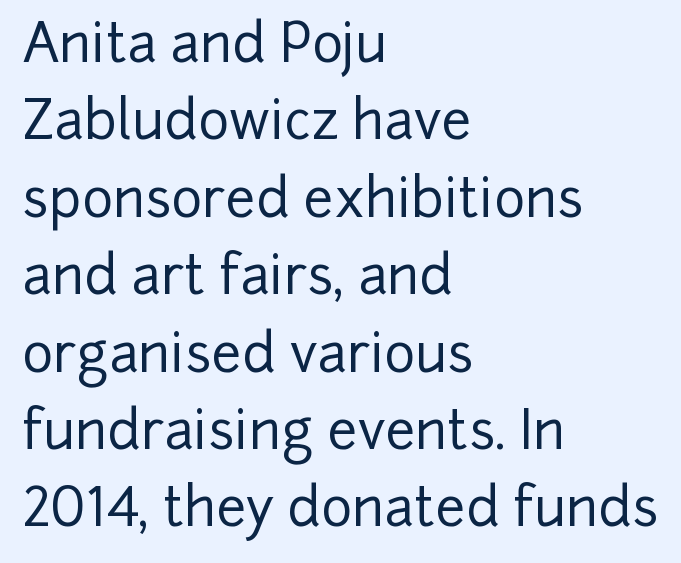
The image shows 53 px sans-serif type, upright; set left-aligned, normal line spacing (1.46x), normal letter spacing, not underlined; low stroke contrast and a medium x-height.
